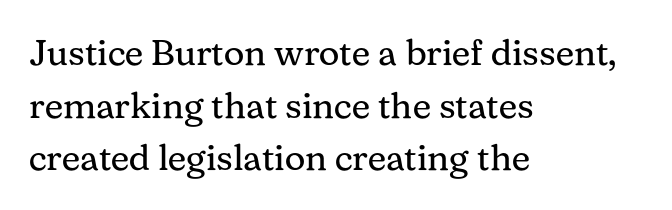
{"serif": "yes", "italic": "no", "bold": "no", "weight": "regular", "width": "normal", "stroke_contrast": "medium", "x_height": "medium", "monospaced": "no", "underline": "no", "align": "left", "line_spacing": "normal", "line_spacing_ratio": 1.46, "letter_spacing": "normal", "letter_spacing_em": 0.0, "glyph_px": 36}
